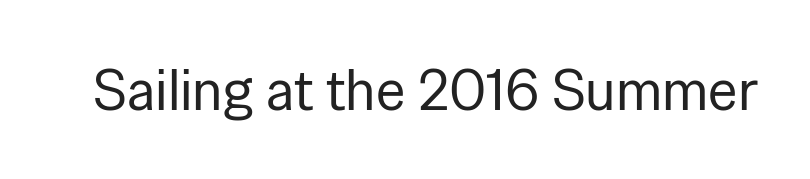
{"serif": "no", "italic": "no", "bold": "no", "weight": "regular", "width": "normal", "stroke_contrast": "low", "x_height": "medium", "monospaced": "no", "underline": "no", "letter_spacing": "normal", "letter_spacing_em": 0.0, "glyph_px": 57}
